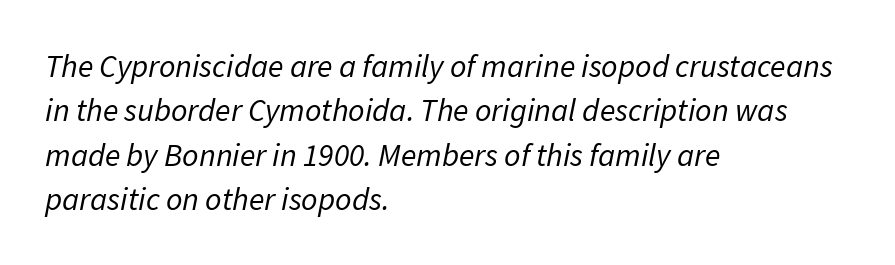
The image shows 32 px regular-weight type, italic (leaning right); set left-aligned, normal line spacing (1.39x), normal letter spacing, not underlined; low stroke contrast and a medium x-height.
